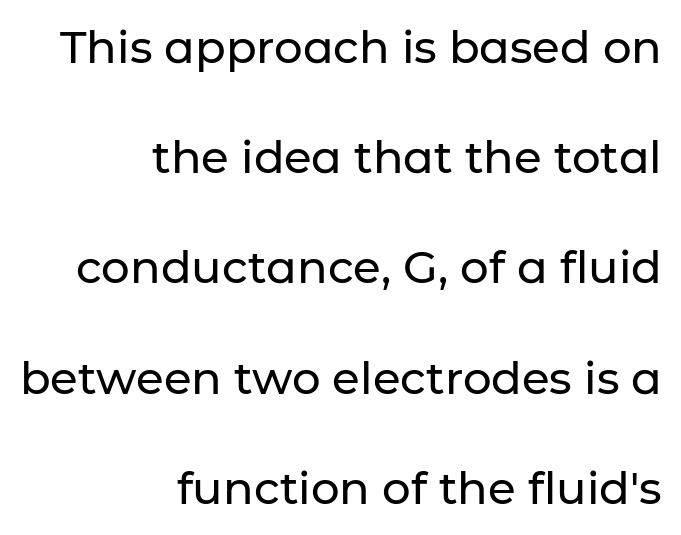
{"serif": "no", "italic": "no", "width": "normal", "stroke_contrast": "low", "x_height": "medium", "monospaced": "no", "underline": "no", "align": "right", "line_spacing": "loose", "line_spacing_ratio": 2.45, "letter_spacing": "normal", "letter_spacing_em": 0.0, "glyph_px": 45}
